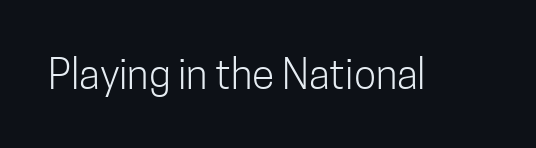
The image shows 41 px light, condensed sans-serif type, upright; set normal letter spacing, not underlined; low stroke contrast and a medium x-height.
